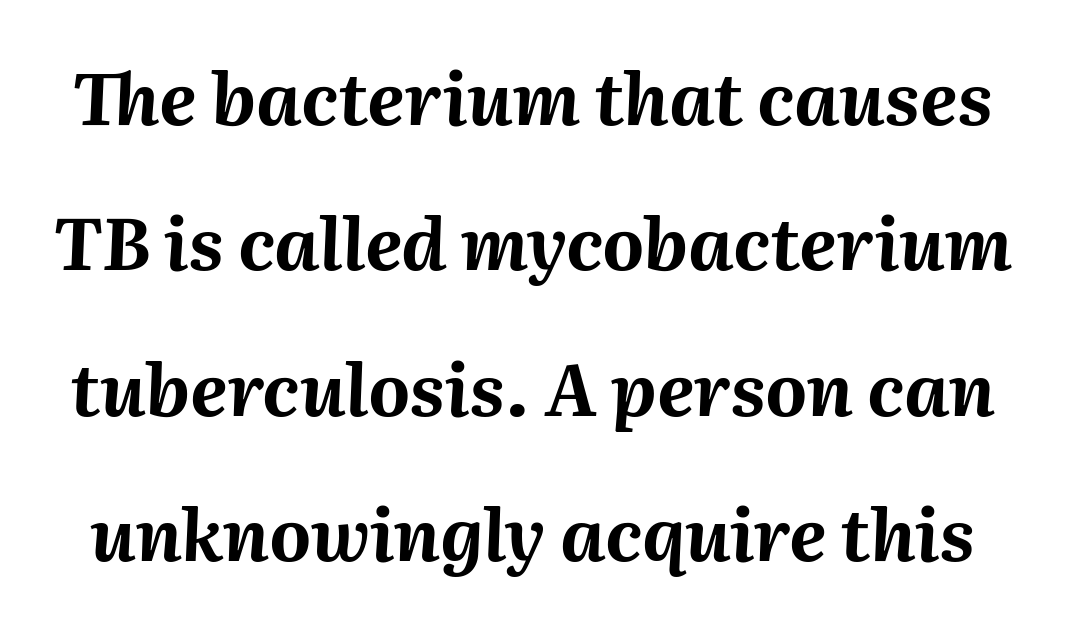
Q: Is the text bold? A: Yes.
Q: Is the text italic (slanted)? A: Yes, it leans right by about 2 degrees.
Q: Is the text underlined? A: No.
Q: Is the spacing between letters normal or unusually wide? A: Normal.
Q: Is the spacing between lines tight, normal or loose? A: Loose.
Q: Width (condensed, normal, or wide)? A: Normal.
Q: Stroke contrast? A: Medium.
Q: x-height? A: Medium.
Q: Monospaced? A: No.
